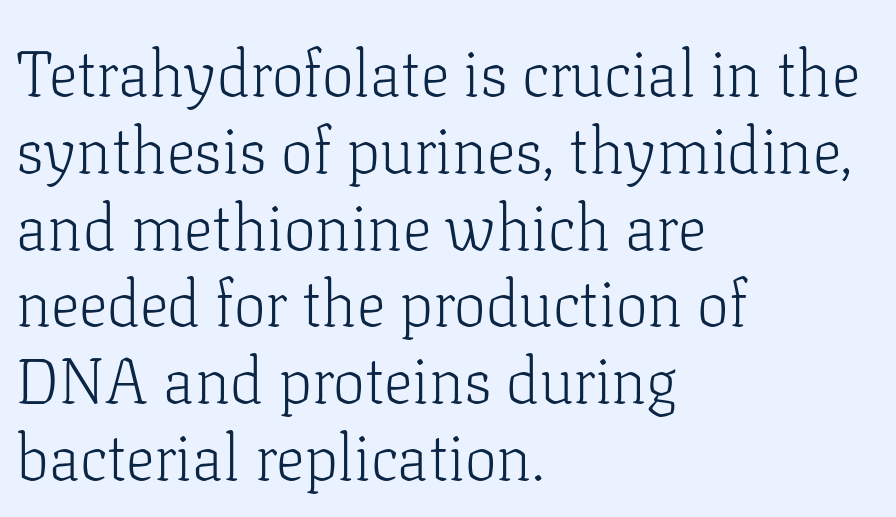
The image shows 64 px light serif type, upright; set left-aligned, line spacing 1.2x, normal letter spacing, not underlined; low stroke contrast and a medium x-height.
